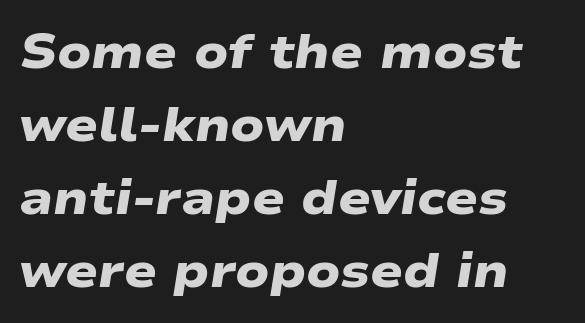
The image shows 48 px heavy, wide sans-serif type; set left-aligned, normal line spacing (1.52x), normal letter spacing, not underlined; low stroke contrast and a medium x-height.
